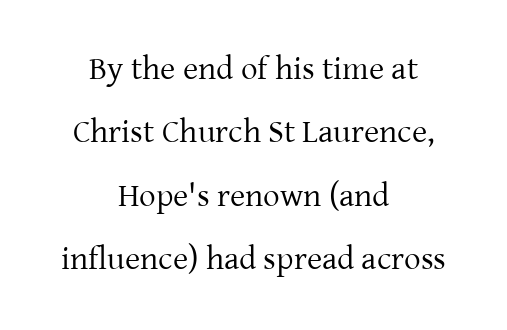
The image shows 33 px regular-weight serif type, upright; set centered, loose line spacing (1.92x), normal letter spacing, not underlined; low stroke contrast and a medium x-height.
